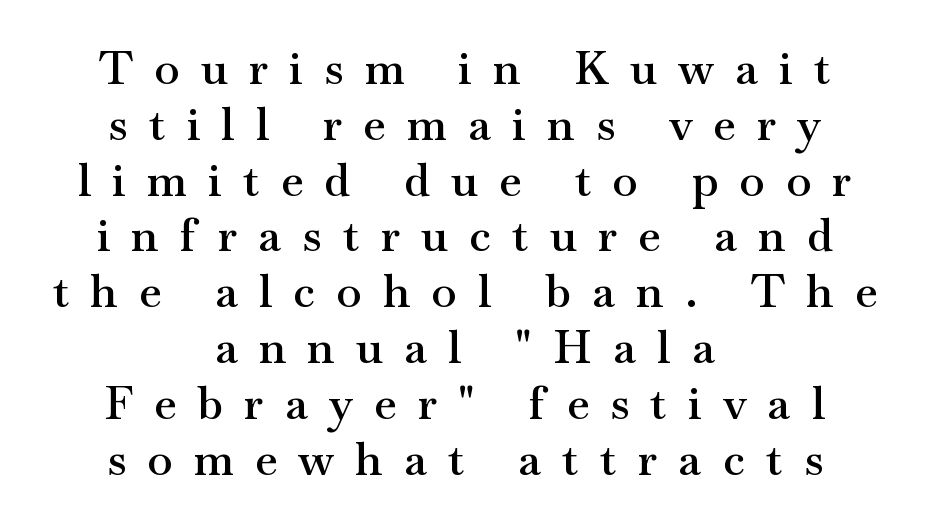
Centered paragraph, ragged on both sides. Honestly, the letter spacing is so wide it's the main thing you notice. The typeface chosen for these lines features serifs. In terms of posture, this sample is upright. Note the varied advance widths — an 'i' is clearly narrower than an 'm'.
